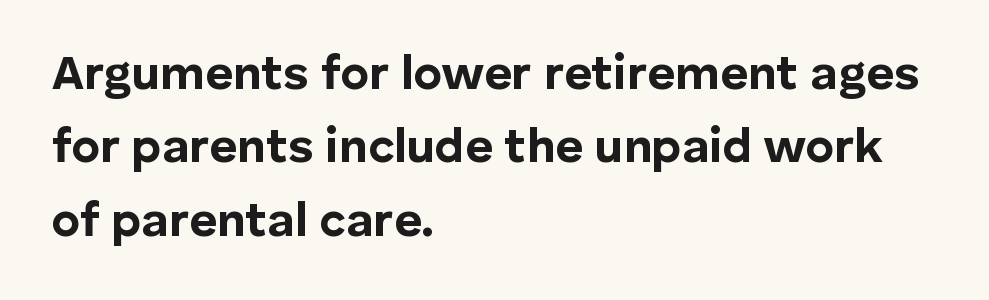
Q: Is the text bold? A: Yes.
Q: Is the text italic (slanted)? A: No, it is upright.
Q: Is the typeface a serif or a sans-serif typeface? A: Sans-serif.
Q: Is the text underlined? A: No.
Q: How is the paragraph aligned? A: Left-aligned.
Q: Is the spacing between letters normal or unusually wide? A: Normal.
Q: Is the spacing between lines tight, normal or loose? A: Normal.
Q: Width (condensed, normal, or wide)? A: Normal.
Q: Stroke contrast? A: Low.
Q: x-height? A: Medium.
Q: Monospaced? A: No.
